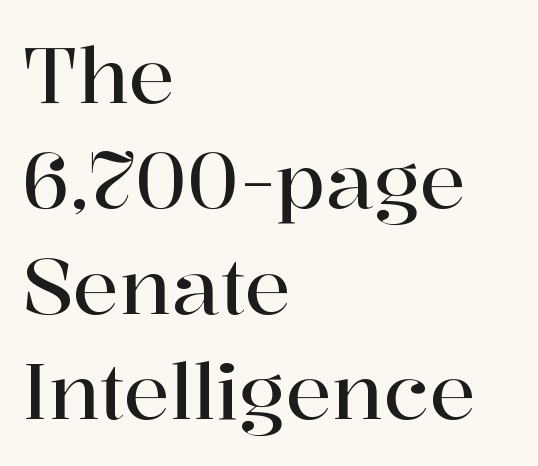
Q: Is the text italic (slanted)? A: No, it is upright.
Q: Is the typeface a serif or a sans-serif typeface? A: Serif.
Q: Is the text underlined? A: No.
Q: How is the paragraph aligned? A: Left-aligned.
Q: Is the spacing between letters normal or unusually wide? A: Normal.
Q: Is the spacing between lines tight, normal or loose? A: Normal.
Q: Width (condensed, normal, or wide)? A: Normal.
Q: Stroke contrast? A: High.
Q: x-height? A: Medium.
Q: Monospaced? A: No.
